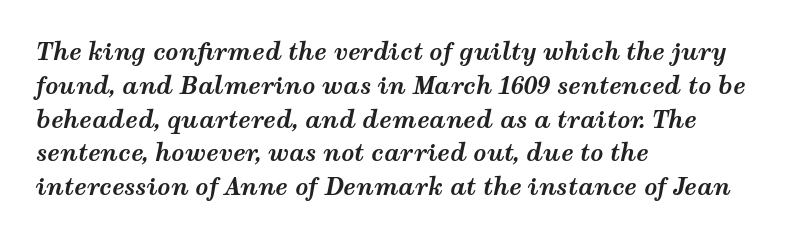
Every letter is thick-stroked: bold, no question. Rule under the text: the space is simply empty. Line spacing here is normal. The paragraph has a hard left edge and a soft right edge.
